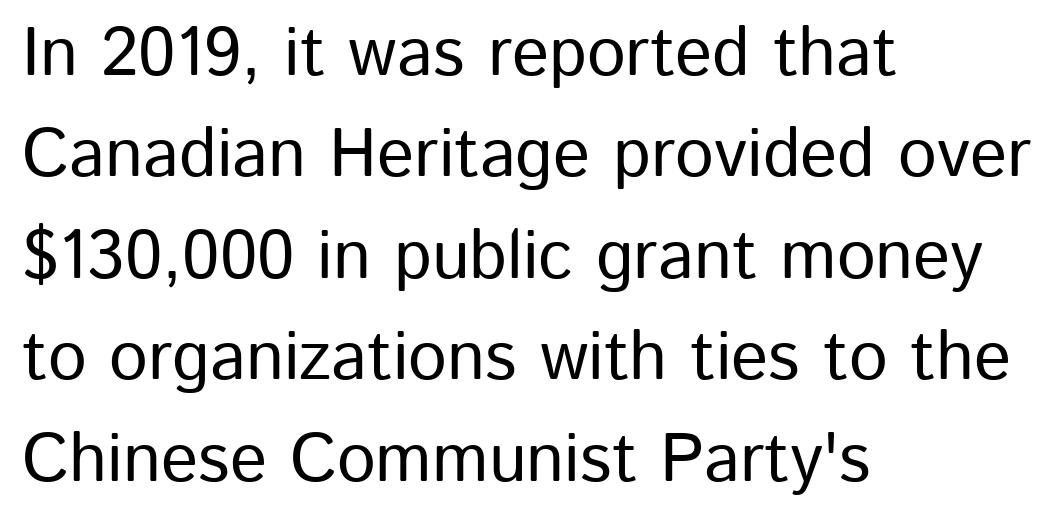
The image shows 69 px sans-serif type, upright; set left-aligned, normal line spacing (1.47x), normal letter spacing, not underlined; low stroke contrast and a medium x-height.
